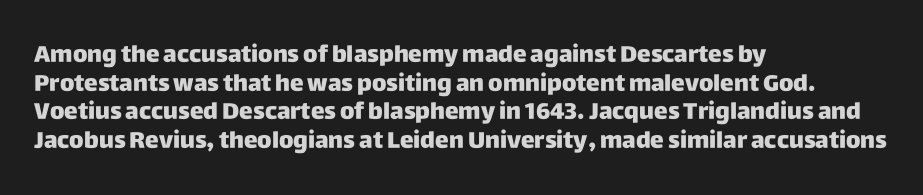
{"italic": "no", "bold": "yes", "underline": "no", "align": "left", "line_spacing_ratio": 1.24, "letter_spacing": "normal", "letter_spacing_em": 0.0, "glyph_px": 23}
